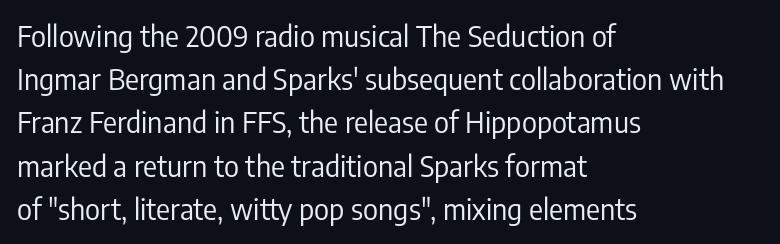
Q: Is the text bold? A: No.
Q: Is the text italic (slanted)? A: No, it is upright.
Q: Is the typeface a serif or a sans-serif typeface? A: Sans-serif.
Q: Is the text underlined? A: No.
Q: How is the paragraph aligned? A: Left-aligned.
Q: Is the spacing between letters normal or unusually wide? A: Normal.
Q: Is the spacing between lines tight, normal or loose? A: Normal.
Q: Width (condensed, normal, or wide)? A: Condensed.
Q: Stroke contrast? A: Low.
Q: x-height? A: Medium.
Q: Monospaced? A: No.
